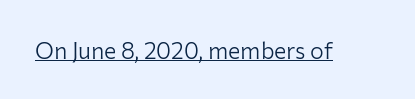
Students, observe the line beneath the letters — that is underlining. You can tell it's not italic because the verticals are truly vertical. Stems here are at most as thick as an everyday book face. Between one letter and the next there's only the usual sliver of space.
